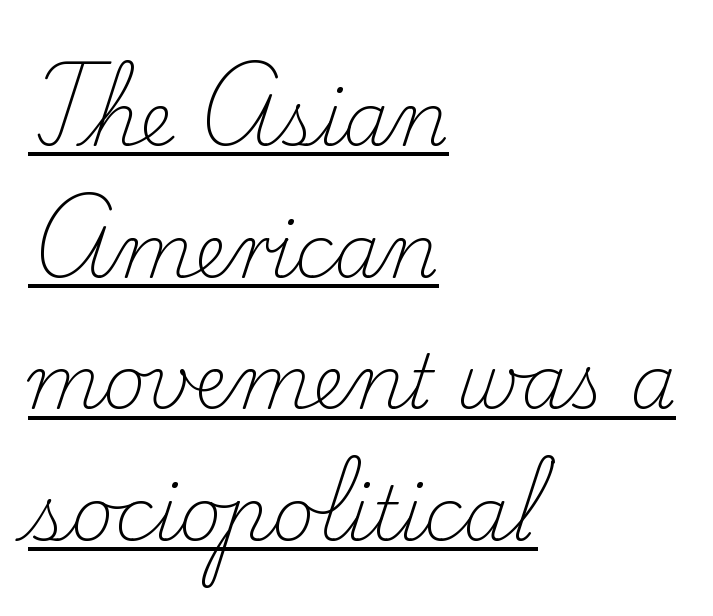
On a weight scale, this lands at 450 or below. A typesetter would call this proportional, since set widths differ per character. The tracking reads as untouched default to a designer's eye.
